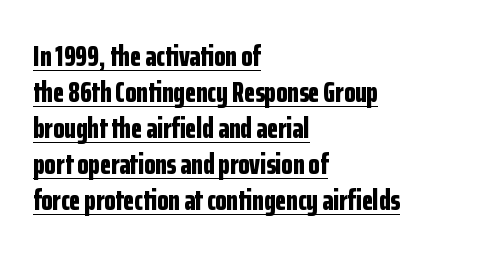
Q: Is the text bold? A: Yes.
Q: Is the text italic (slanted)? A: No, it is upright.
Q: Is the typeface a serif or a sans-serif typeface? A: Sans-serif.
Q: Is the text underlined? A: Yes.
Q: How is the paragraph aligned? A: Left-aligned.
Q: Is the spacing between letters normal or unusually wide? A: Normal.
Q: Width (condensed, normal, or wide)? A: Condensed.
Q: Stroke contrast? A: Low.
Q: x-height? A: Medium.
Q: Monospaced? A: No.
